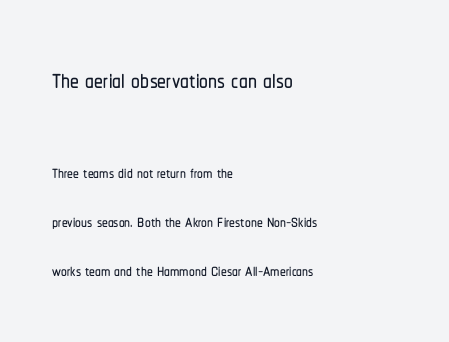
Notice how the passage keeps a crisp vertical edge on the left only. Each word holds together tightly as a unit, with standard inter-letter gaps. Check under the words: just untouched page. Widely set lines give the paragraph a tall, airy silhouette.
